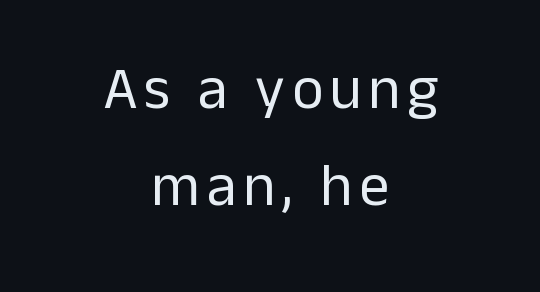
{"serif": "no", "italic": "no", "bold": "no", "weight": "regular", "width": "normal", "stroke_contrast": "low", "x_height": "medium", "monospaced": "no", "underline": "no", "align": "center", "line_spacing": "normal", "line_spacing_ratio": 1.61, "glyph_px": 60}
